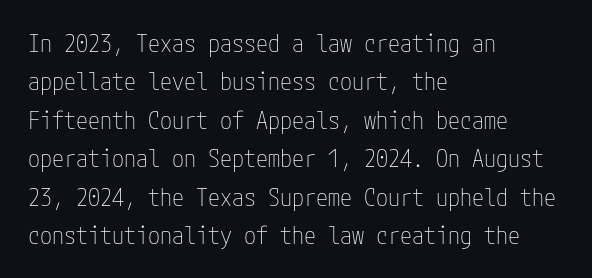
{"italic": "no", "bold": "no", "underline": "no", "align": "left", "line_spacing": "normal", "line_spacing_ratio": 1.6, "letter_spacing": "normal", "letter_spacing_em": 0.0, "glyph_px": 24}
